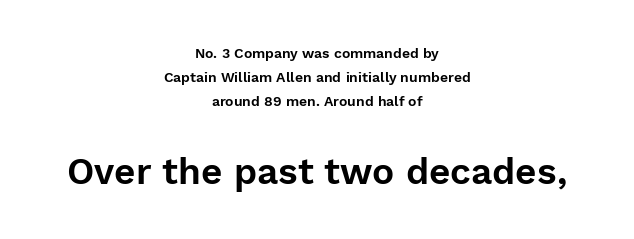
{"serif": "no", "italic": "no", "width": "normal", "stroke_contrast": "low", "x_height": "medium", "monospaced": "no", "underline": "no", "align": "center", "line_spacing": "normal", "line_spacing_ratio": 1.7, "letter_spacing": "normal", "letter_spacing_em": 0.0, "larger_block": "second", "size_ratio": 2.64, "glyph_px": 37}
